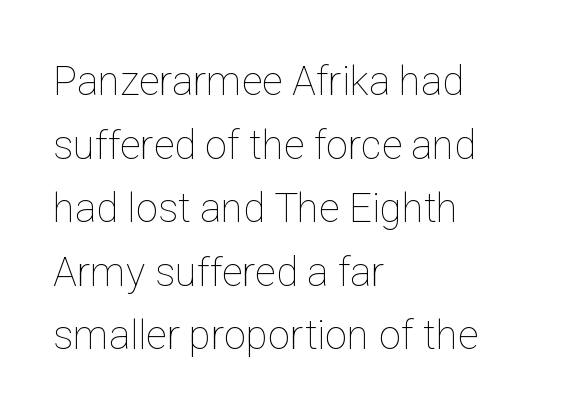
{"italic": "no", "bold": "no", "weight": "thin", "width": "normal", "stroke_contrast": "low", "x_height": "medium", "monospaced": "no", "underline": "no", "align": "left", "line_spacing": "normal", "line_spacing_ratio": 1.59, "letter_spacing": "normal", "letter_spacing_em": 0.0, "glyph_px": 40}
